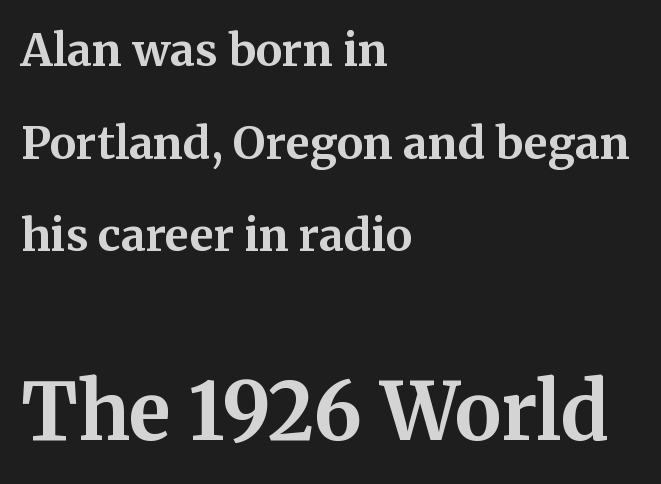
The image shows 79 px bold serif type, upright; set left-aligned, loose line spacing (2.06x), normal letter spacing, not underlined; the second (bottom) block is 1.76x larger; medium stroke contrast and a medium x-height.
